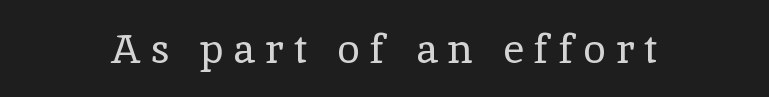
The image shows 41 px regular-weight serif type, upright; set unusually wide letter spacing (+0.24 em), not underlined; a medium x-height.
